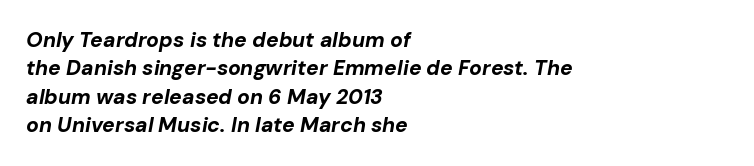
{"italic": "yes", "lean": "right", "slant_degrees": 10, "bold": "yes", "underline": "no", "align": "left", "line_spacing": "normal", "line_spacing_ratio": 1.35, "letter_spacing": "normal", "letter_spacing_em": 0.0, "glyph_px": 21}
